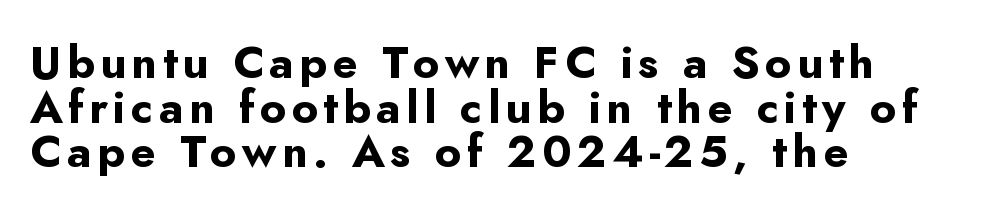
{"serif": "no", "italic": "no", "bold": "yes", "weight": "bold", "width": "normal", "stroke_contrast": "low", "x_height": "small", "monospaced": "no", "underline": "no", "align": "left", "line_spacing": "tight", "line_spacing_ratio": 0.99, "glyph_px": 45}
